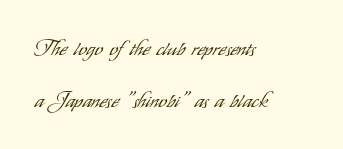
Weight: in the light-to-regular range. Anything drawn beneath the words? Only blank space. This rendering leaves character spacing at its baseline value. The typesetter chose a ragged-right arrangement here.
